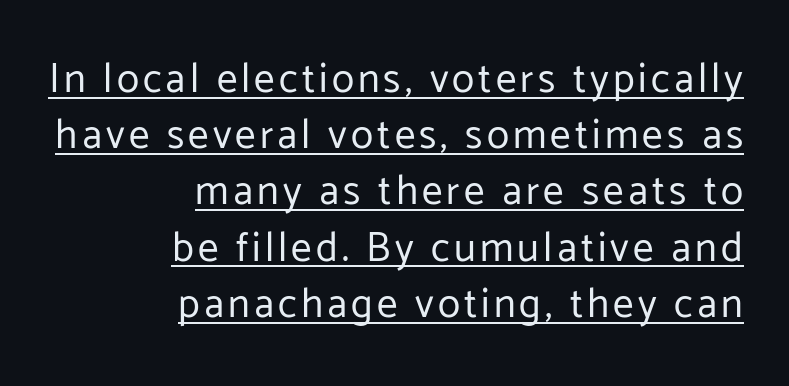
{"serif": "no", "italic": "no", "bold": "no", "weight": "regular", "width": "normal", "stroke_contrast": "low", "x_height": "medium", "monospaced": "no", "underline": "yes", "align": "right", "line_spacing": "normal", "line_spacing_ratio": 1.37, "glyph_px": 41}
